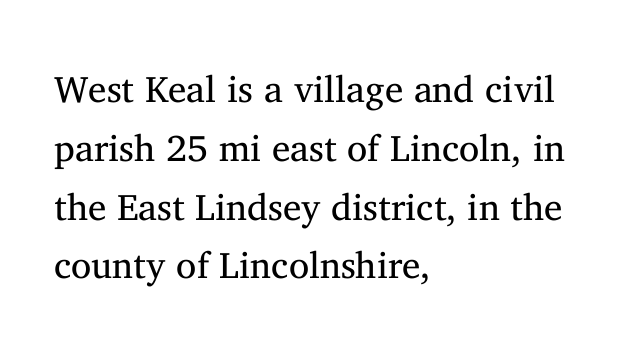
The image shows 37 px regular-weight serif type, upright; set left-aligned, normal line spacing (1.59x), normal letter spacing, not underlined; medium stroke contrast and a medium x-height.
